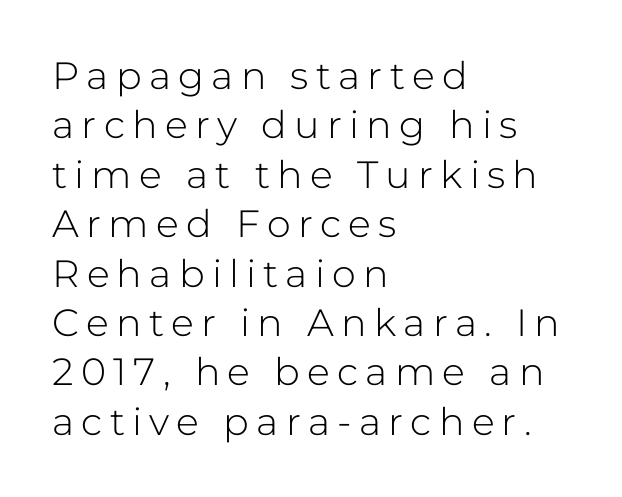
Q: Is the text bold? A: No.
Q: Is the text italic (slanted)? A: No, it is upright.
Q: Is the typeface a serif or a sans-serif typeface? A: Sans-serif.
Q: Is the text underlined? A: No.
Q: How is the paragraph aligned? A: Left-aligned.
Q: Is the spacing between lines tight, normal or loose? A: Normal.
Q: Width (condensed, normal, or wide)? A: Normal.
Q: Stroke contrast? A: Low.
Q: x-height? A: Medium.
Q: Monospaced? A: No.
